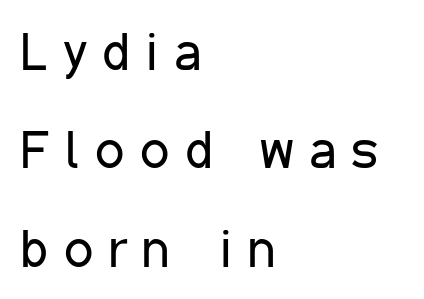
The image shows 52 px regular-weight, condensed sans-serif type, upright; set left-aligned, line spacing 1.89x, unusually wide letter spacing (+0.3 em), not underlined; low stroke contrast and a medium x-height.
